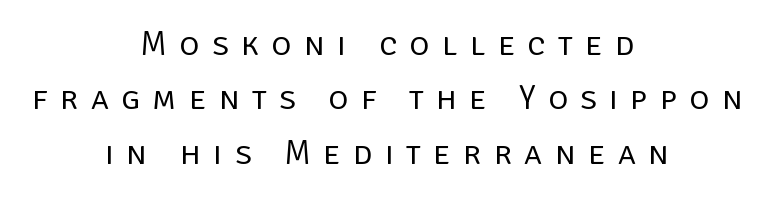
These lines sit exactly where default settings would place them. The designer went with a sans here, leaving each stem footless. Check the space under the baseline: it is left empty. Posture: vertical. Each word looks stretched out because of the extra space between its letters. These lines are rendered in a variable-pitch font.
